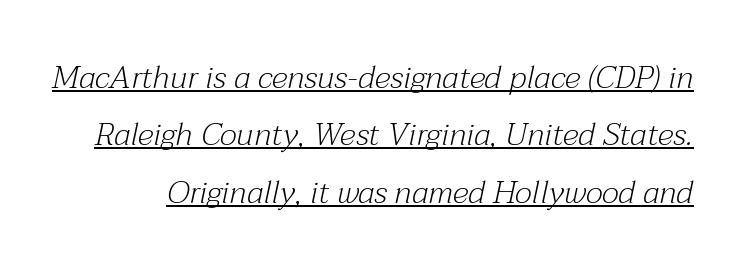
The image shows 32 px light serif type, italic (leaning right); set line spacing 1.79x, normal letter spacing, underlined; medium stroke contrast and a medium x-height.
